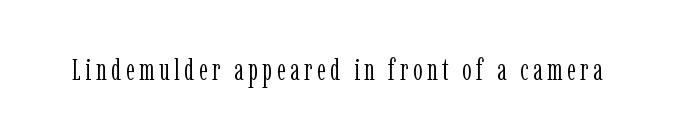
Is this a fixed-width face? No — the glyphs have proportional, varying widths. These glyphs show unthickened strokes, regular width or finer. I'd call this a serif setting — the letters wear small feet. The baseline area is clear. When letters stand straight like this, we call the style roman or upright.
